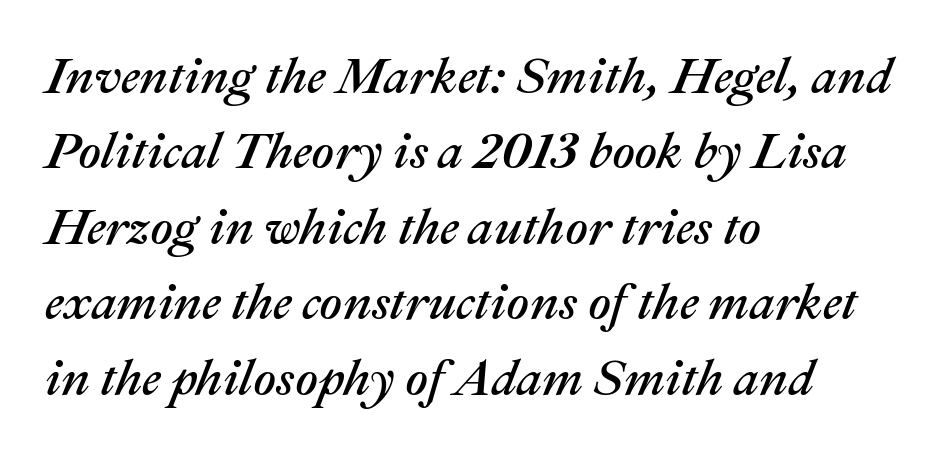
{"italic": "yes", "lean": "right", "slant_degrees": 22, "width": "normal", "stroke_contrast": "medium", "x_height": "medium", "monospaced": "no", "underline": "no", "align": "left", "line_spacing": "normal", "line_spacing_ratio": 1.51, "letter_spacing": "normal", "letter_spacing_em": 0.0, "glyph_px": 50}
